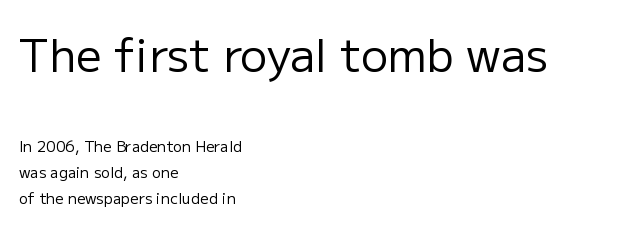
The image shows 45 px regular-weight sans-serif type, upright; set left-aligned, line spacing 1.75x, normal letter spacing, not underlined; the first (top) block is 3.0x larger; low stroke contrast and a medium x-height.
